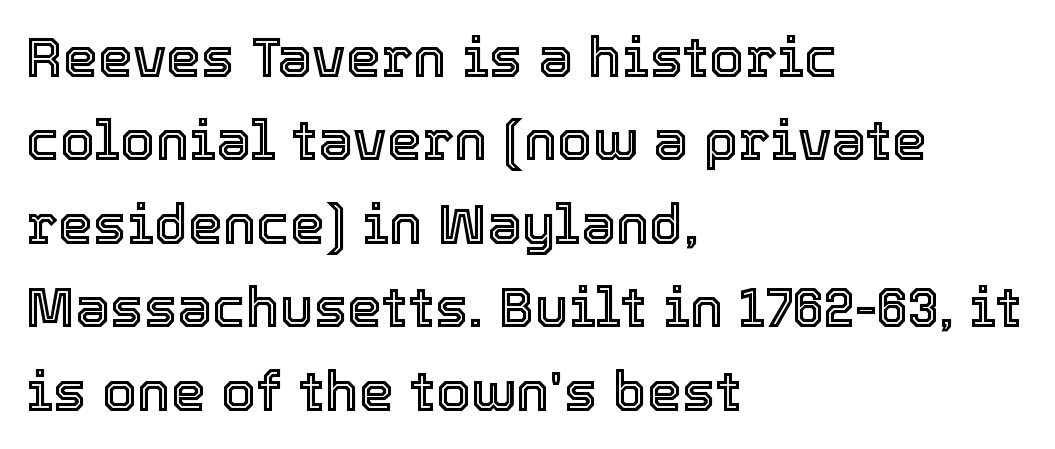
The image shows 56 px text type, upright; set left-aligned, normal line spacing (1.49x), normal letter spacing, not underlined; a medium x-height.
